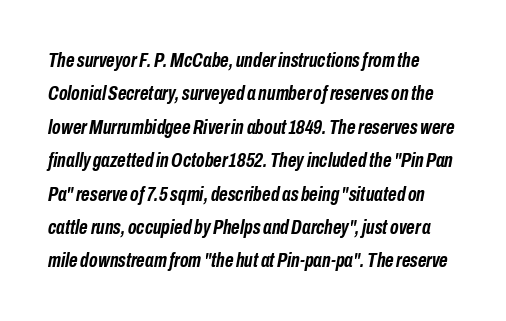
{"italic": "yes", "lean": "right", "slant_degrees": 10, "bold": "yes", "underline": "no", "line_spacing": "normal", "line_spacing_ratio": 1.59, "letter_spacing": "normal", "letter_spacing_em": 0.0, "glyph_px": 21}
